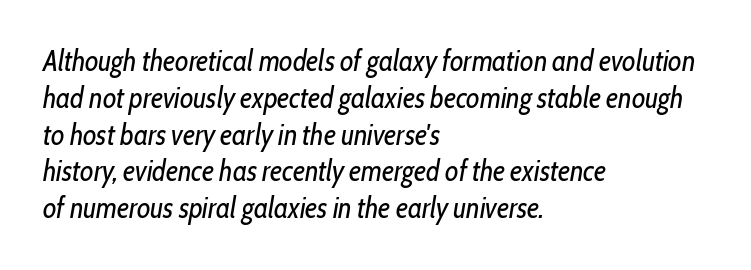
A typesetter would call this leading conventional body-copy spacing. Note the varied advance widths — an 'i' is clearly narrower than an 'm'. Descender tails drop into unmarked territory. Heaviness? Minimal to ordinary, like unemphasized prose.
